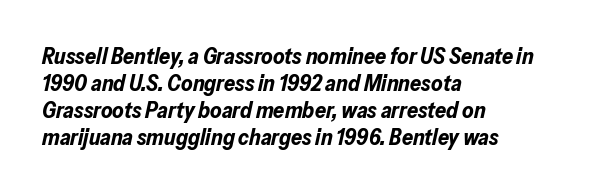
{"italic": "yes", "lean": "right", "slant_degrees": 13, "bold": "yes", "underline": "no", "align": "left", "line_spacing_ratio": 1.23, "letter_spacing": "normal", "letter_spacing_em": 0.0, "glyph_px": 22}
